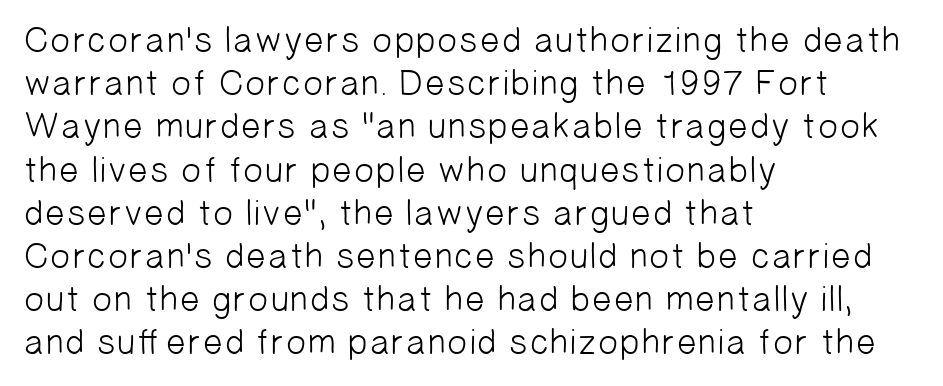
A typesetter would call this proportional, since set widths differ per character. Weight: in the light-to-regular range. Does extra space separate the letters? No, they use regular spacing. The lines are quadded left. The strip under each line holds only bare page.
